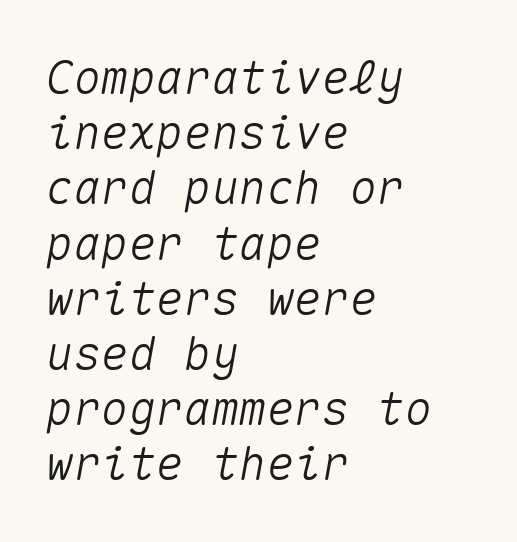
Q: Is the text italic (slanted)? A: Yes, it leans right by about 10 degrees.
Q: Is the text underlined? A: No.
Q: How is the paragraph aligned? A: Left-aligned.
Q: Is the spacing between letters normal or unusually wide? A: Normal.
Q: Width (condensed, normal, or wide)? A: Normal.
Q: Stroke contrast? A: Medium.
Q: x-height? A: Medium.
Q: Monospaced? A: Yes.
